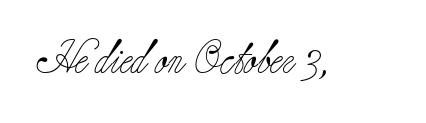
The image shows 33 px light serif type; set normal letter spacing, not underlined; low stroke contrast and a small x-height.
